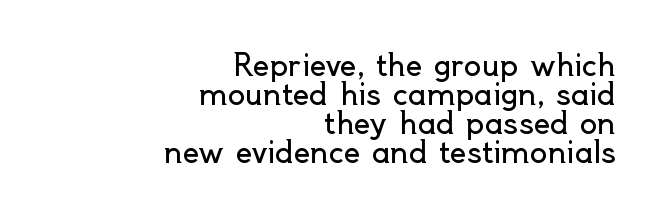
The image shows 29 px regular-weight sans-serif type, upright; set right-aligned, tight line spacing (1.0x), normal letter spacing, not underlined; a small x-height.
